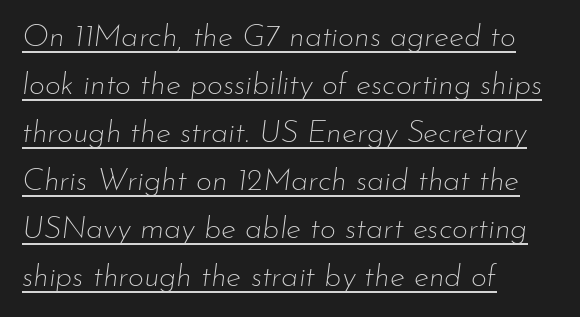
{"italic": "yes", "lean": "right", "slant_degrees": 7, "bold": "no", "weight": "thin", "width": "normal", "stroke_contrast": "low", "x_height": "small", "monospaced": "no", "underline": "yes", "align": "left", "line_spacing": "normal", "line_spacing_ratio": 1.55, "letter_spacing": "normal", "letter_spacing_em": 0.0, "glyph_px": 31}
